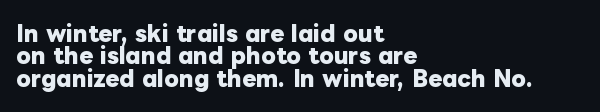
The image shows 21 px bold type, upright; set left-aligned, tight line spacing (1.07x), normal letter spacing, not underlined.
